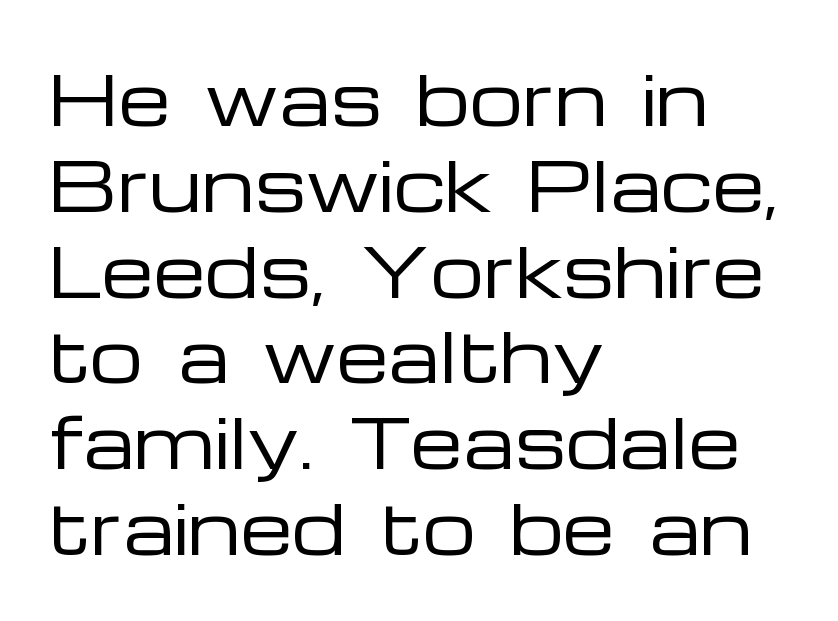
Q: Is the text bold? A: No.
Q: Is the text italic (slanted)? A: No, it is upright.
Q: Is the typeface a serif or a sans-serif typeface? A: Sans-serif.
Q: Is the text underlined? A: No.
Q: How is the paragraph aligned? A: Left-aligned.
Q: Is the spacing between letters normal or unusually wide? A: Normal.
Q: Is the spacing between lines tight, normal or loose? A: Normal.
Q: Width (condensed, normal, or wide)? A: Wide.
Q: Stroke contrast? A: Low.
Q: x-height? A: Medium.
Q: Monospaced? A: No.
